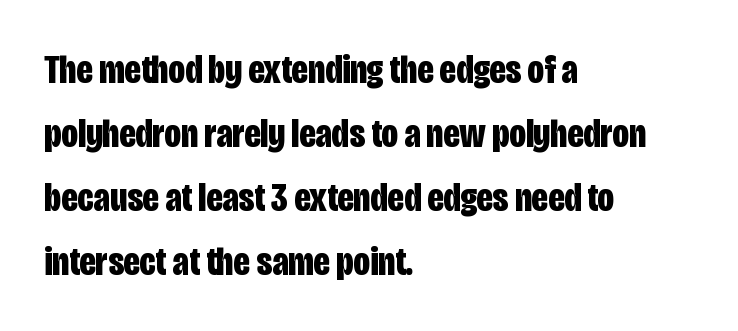
The image shows 41 px bold, condensed sans-serif type, upright; set left-aligned, normal line spacing (1.56x), normal letter spacing, not underlined; low stroke contrast and a large x-height.
